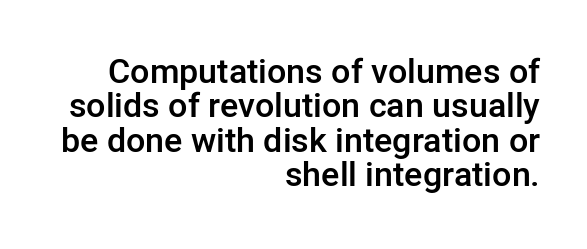
The image shows 34 px semibold sans-serif type, upright; set right-aligned, tight line spacing (1.01x), normal letter spacing, not underlined; low stroke contrast and a medium x-height.
